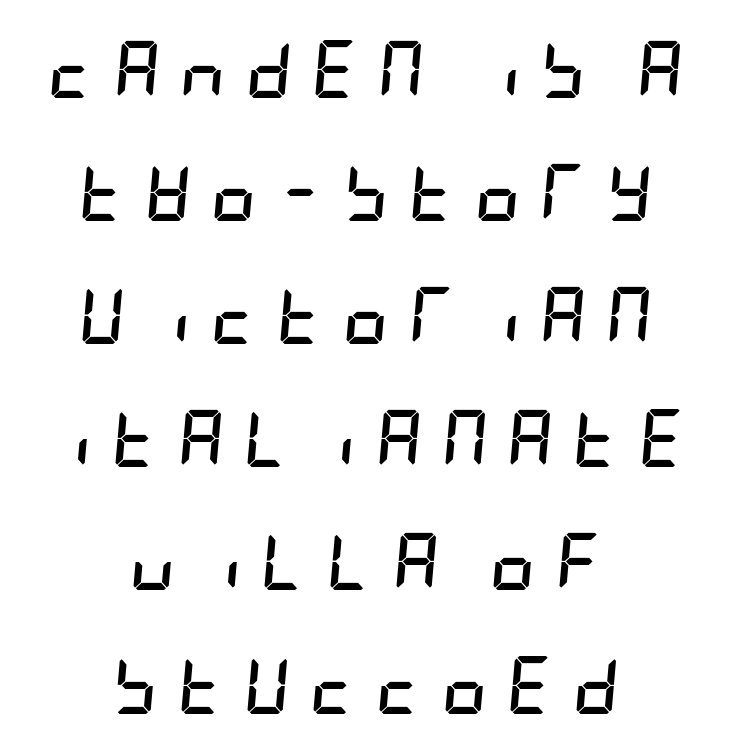
The compositor balanced each line on the midline. Beneath every word, the page is bare. Looking at the ascenders, they clearly lean. Rows of type keep a wide berth in the vertical direction. Someone cranked the tracking dial way up on this one.
